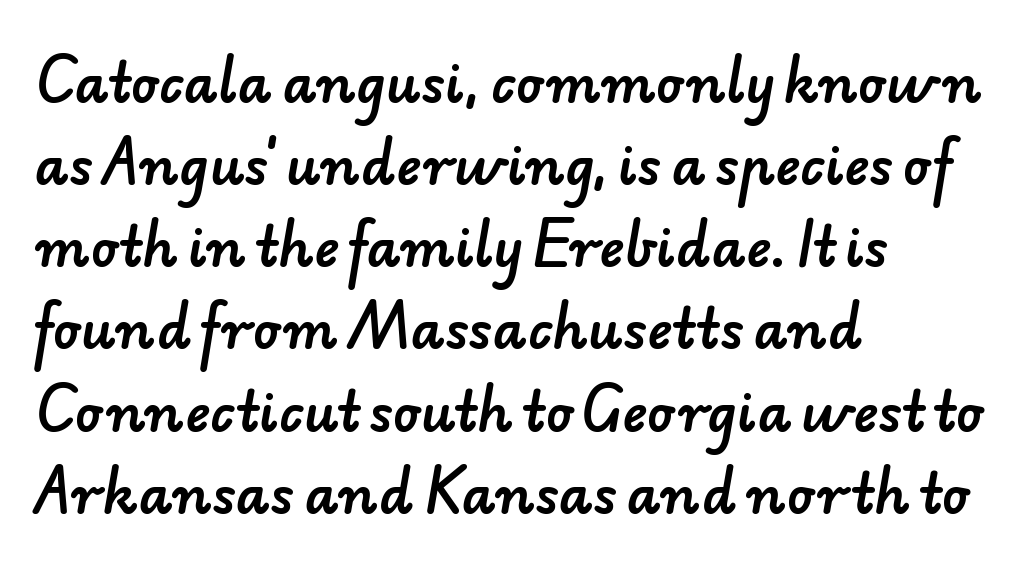
The image shows 53 px sans-serif type; set left-aligned, normal line spacing (1.55x), normal letter spacing, not underlined; low stroke contrast and a small x-height.
